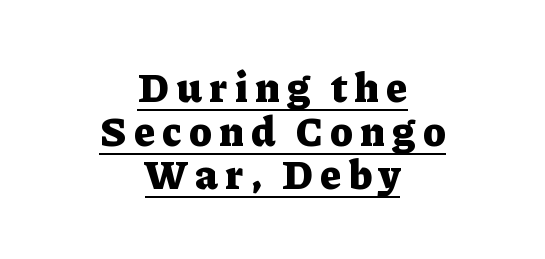
{"serif": "yes", "italic": "no", "bold": "yes", "weight": "heavy", "width": "normal", "stroke_contrast": "low", "x_height": "medium", "monospaced": "no", "underline": "yes", "align": "center", "line_spacing": "tight", "line_spacing_ratio": 1.04, "glyph_px": 42}
